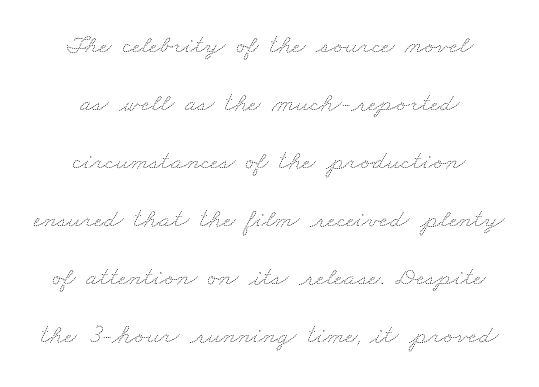
{"bold": "no", "underline": "no", "align": "center", "line_spacing": "loose", "line_spacing_ratio": 2.15, "letter_spacing": "normal", "letter_spacing_em": 0.0, "glyph_px": 27}
